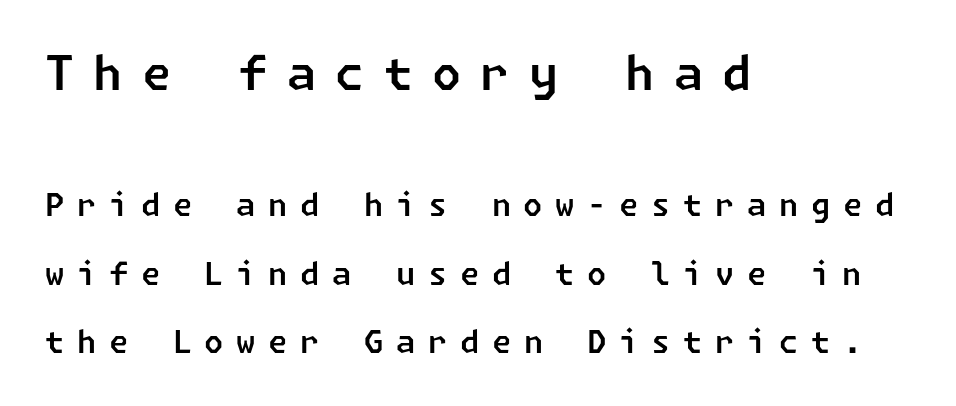
The more generous point size was reserved for the upper chunk. Underlining? Definitely not there. Each word looks stretched out because of the extra space between its letters. Is there much room between lines? Yes — plenty of vertical air separates them. This rendering employs a face without finishing strokes, i.e., a sans-serif. Is the block centered? No — it sits flush against the left margin.
